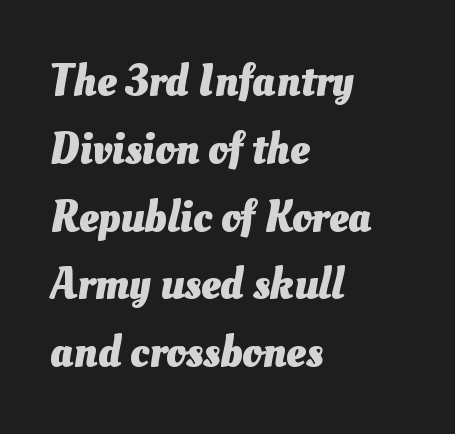
No word sits above an underline. Short and long lines alike share a common starting point at left. Think of a printed novel: that variable character pitch is what you see here. Chunky letters — that's bold for sure. A normal amount of white space separates one row of letters from the next.
